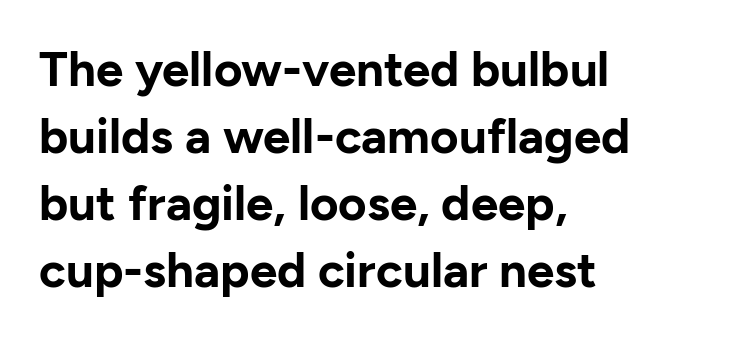
Q: Is the text bold? A: Yes.
Q: Is the text italic (slanted)? A: No, it is upright.
Q: Is the typeface a serif or a sans-serif typeface? A: Sans-serif.
Q: Is the text underlined? A: No.
Q: How is the paragraph aligned? A: Left-aligned.
Q: Is the spacing between letters normal or unusually wide? A: Normal.
Q: Is the spacing between lines tight, normal or loose? A: Normal.
Q: Width (condensed, normal, or wide)? A: Normal.
Q: Stroke contrast? A: Low.
Q: x-height? A: Medium.
Q: Monospaced? A: No.
